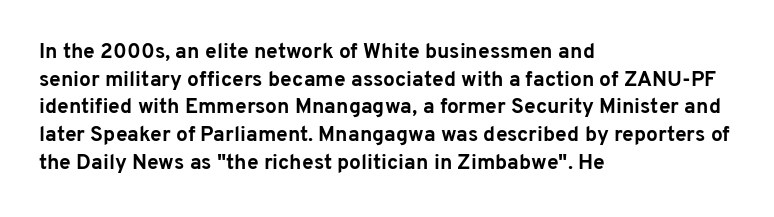
{"italic": "no", "bold": "yes", "underline": "no", "align": "left", "line_spacing": "normal", "line_spacing_ratio": 1.32, "letter_spacing": "normal", "letter_spacing_em": 0.0, "glyph_px": 21}
